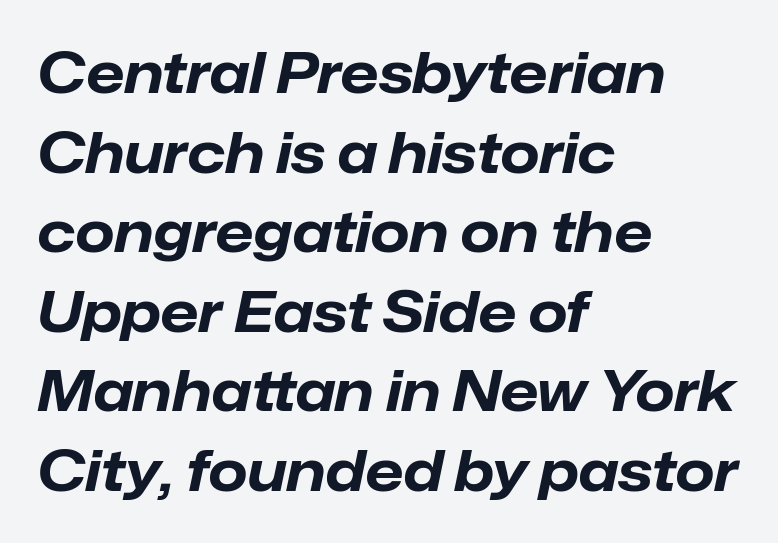
Q: Is the text bold? A: Yes.
Q: Is the text italic (slanted)? A: Yes, it leans right by about 12 degrees.
Q: Is the text underlined? A: No.
Q: How is the paragraph aligned? A: Left-aligned.
Q: Is the spacing between letters normal or unusually wide? A: Normal.
Q: Is the spacing between lines tight, normal or loose? A: Normal.
Q: Width (condensed, normal, or wide)? A: Normal.
Q: Stroke contrast? A: Low.
Q: x-height? A: Medium.
Q: Monospaced? A: No.
